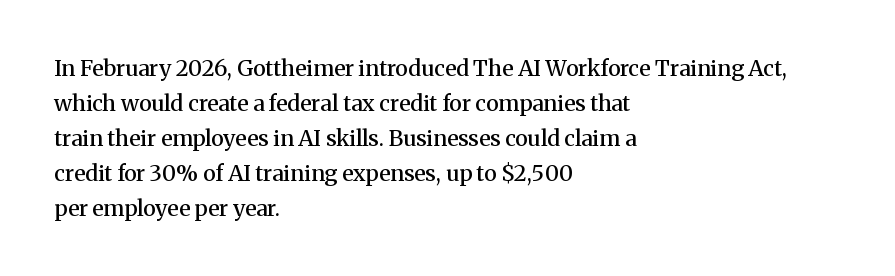
Q: Is the text bold? A: Semi-bold.
Q: Is the text italic (slanted)? A: No, it is upright.
Q: Is the text underlined? A: No.
Q: How is the paragraph aligned? A: Left-aligned.
Q: Is the spacing between letters normal or unusually wide? A: Normal.
Q: Is the spacing between lines tight, normal or loose? A: Normal.
